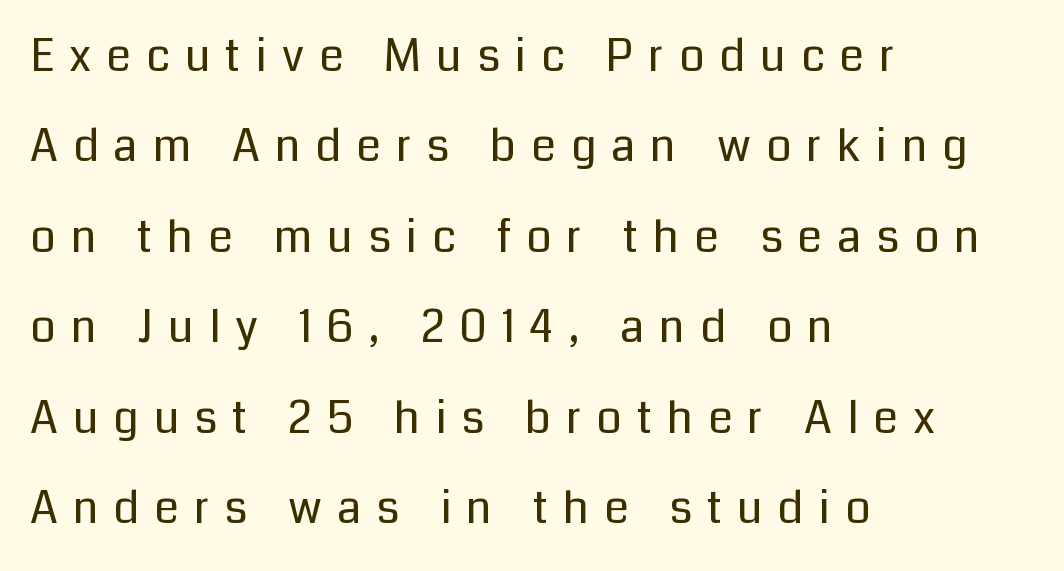
Q: Is the text bold? A: No.
Q: Is the text italic (slanted)? A: No, it is upright.
Q: Is the typeface a serif or a sans-serif typeface? A: Sans-serif.
Q: Is the text underlined? A: No.
Q: How is the paragraph aligned? A: Left-aligned.
Q: Is the spacing between letters normal or unusually wide? A: Unusually wide.
Q: Is the spacing between lines tight, normal or loose? A: Loose.
Q: Width (condensed, normal, or wide)? A: Normal.
Q: Stroke contrast? A: Low.
Q: x-height? A: Medium.
Q: Monospaced? A: No.
